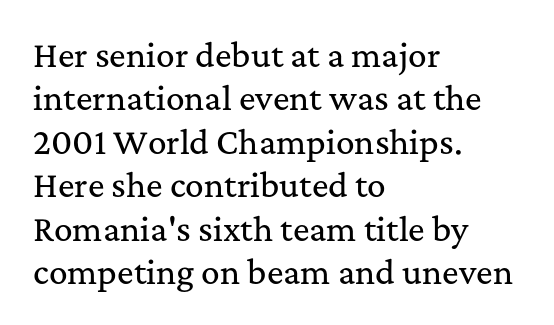
{"serif": "yes", "italic": "no", "width": "normal", "stroke_contrast": "medium", "x_height": "medium", "monospaced": "no", "underline": "no", "align": "left", "line_spacing": "normal", "line_spacing_ratio": 1.4, "letter_spacing": "normal", "letter_spacing_em": 0.0, "glyph_px": 31}
